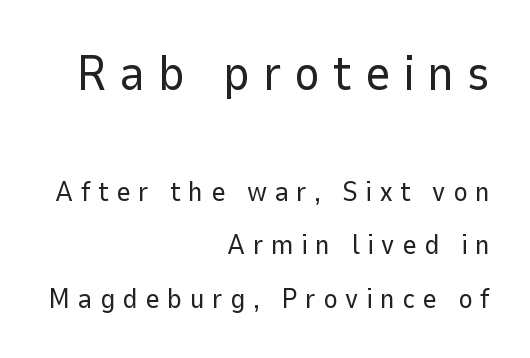
{"serif": "no", "italic": "no", "bold": "no", "weight": "regular", "width": "normal", "stroke_contrast": "low", "x_height": "medium", "monospaced": "no", "underline": "no", "align": "right", "line_spacing": "loose", "line_spacing_ratio": 1.9, "letter_spacing": "wide", "letter_spacing_em": 0.26, "larger_block": "first", "size_ratio": 1.75, "glyph_px": 49}
